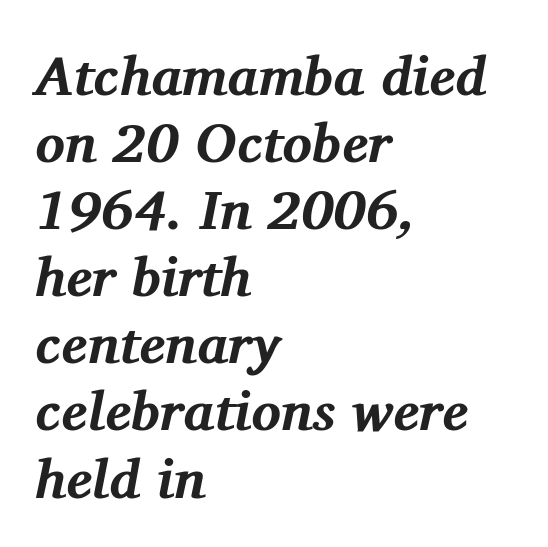
The image shows 55 px bold serif type, italic (leaning right); set left-aligned, line spacing 1.22x, normal letter spacing, not underlined; medium stroke contrast and a medium x-height.
